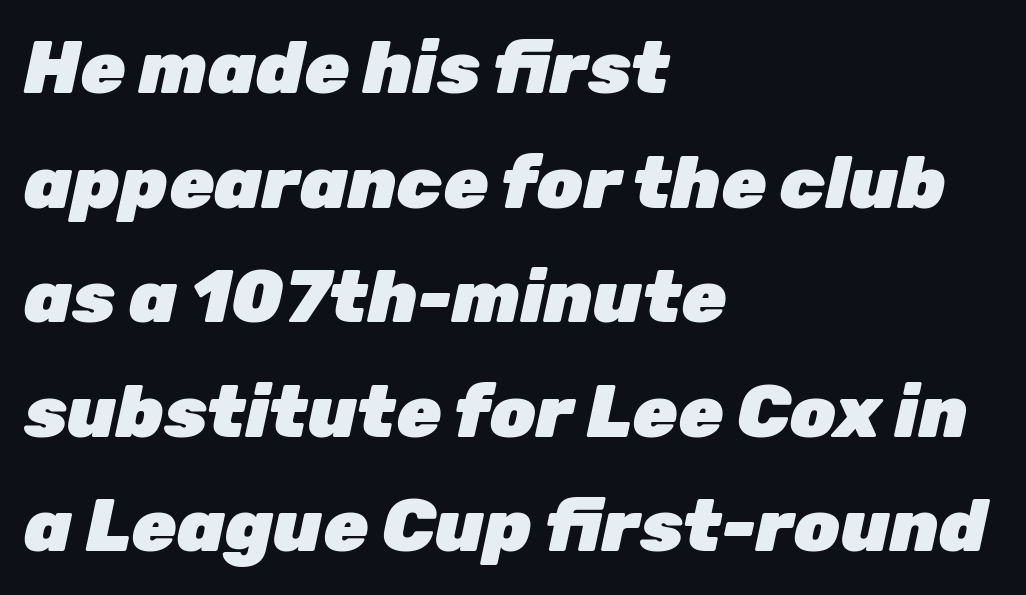
{"italic": "yes", "lean": "right", "slant_degrees": 12, "bold": "yes", "weight": "heavy", "width": "normal", "stroke_contrast": "low", "x_height": "medium", "monospaced": "no", "underline": "no", "align": "left", "line_spacing": "normal", "line_spacing_ratio": 1.57, "letter_spacing": "normal", "letter_spacing_em": 0.0, "glyph_px": 73}
